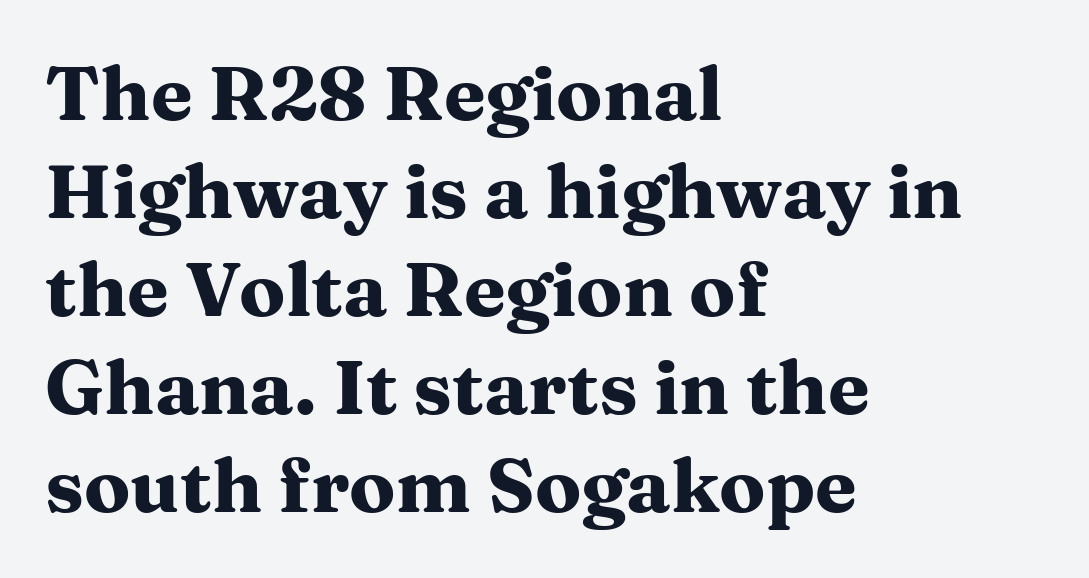
Q: Is the text bold? A: Yes.
Q: Is the text italic (slanted)? A: No, it is upright.
Q: Is the typeface a serif or a sans-serif typeface? A: Serif.
Q: Is the text underlined? A: No.
Q: How is the paragraph aligned? A: Left-aligned.
Q: Is the spacing between letters normal or unusually wide? A: Normal.
Q: Is the spacing between lines tight, normal or loose? A: Normal.
Q: Width (condensed, normal, or wide)? A: Wide.
Q: Stroke contrast? A: Medium.
Q: x-height? A: Medium.
Q: Monospaced? A: No.
